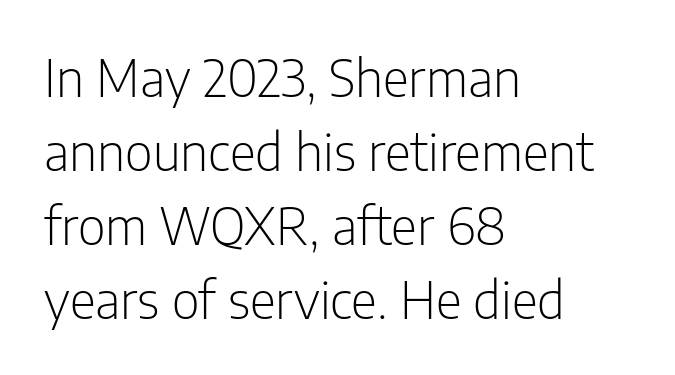
The image shows 51 px light, condensed sans-serif type, upright; set left-aligned, normal line spacing (1.45x), normal letter spacing, not underlined; low stroke contrast and a medium x-height.
